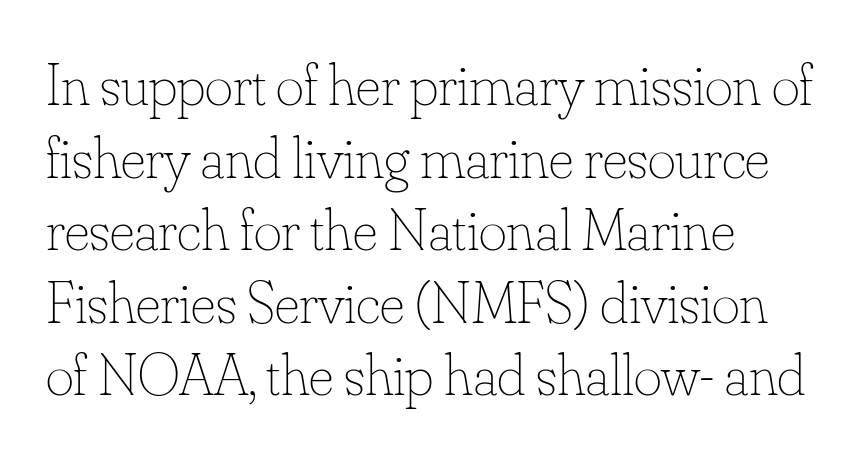
The image shows 60 px thin type, upright; set left-aligned, line spacing 1.21x, normal letter spacing, not underlined; low stroke contrast and a small x-height.
